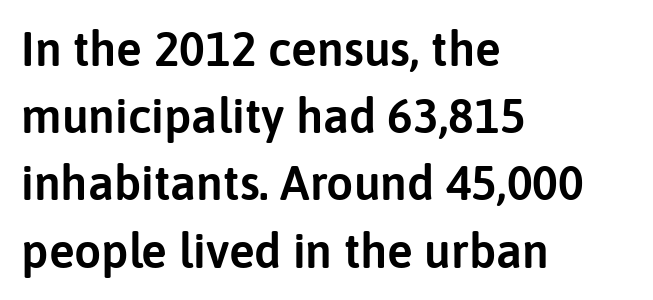
{"serif": "no", "italic": "no", "width": "normal", "stroke_contrast": "low", "x_height": "medium", "monospaced": "no", "underline": "no", "align": "left", "line_spacing": "normal", "line_spacing_ratio": 1.4, "letter_spacing": "normal", "letter_spacing_em": 0.0, "glyph_px": 48}
